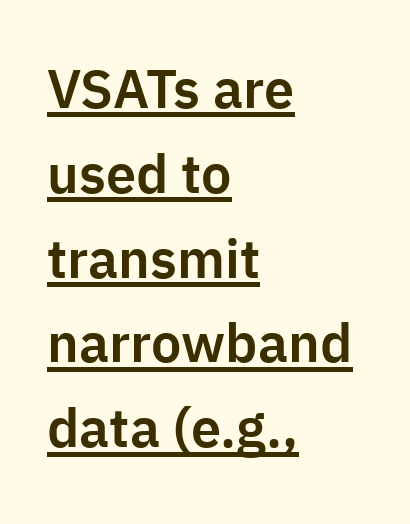
The image shows 54 px sans-serif type, upright; set left-aligned, normal line spacing (1.57x), normal letter spacing, underlined; low stroke contrast and a medium x-height.
